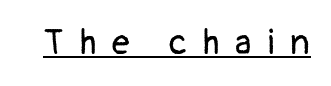
Q: Is the text bold? A: No.
Q: Is the text italic (slanted)? A: No, it is upright.
Q: Is the typeface a serif or a sans-serif typeface? A: Sans-serif.
Q: Is the text underlined? A: Yes.
Q: Is the spacing between letters normal or unusually wide? A: Unusually wide.
Q: Width (condensed, normal, or wide)? A: Normal.
Q: Stroke contrast? A: Low.
Q: x-height? A: Medium.
Q: Monospaced? A: No.
